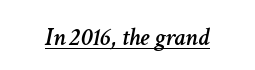
Does extra space separate the letters? No, they use regular spacing. Tall strokes in this sample are angled rather than plumb. The sample's only ornament is a line tracing under the words.
